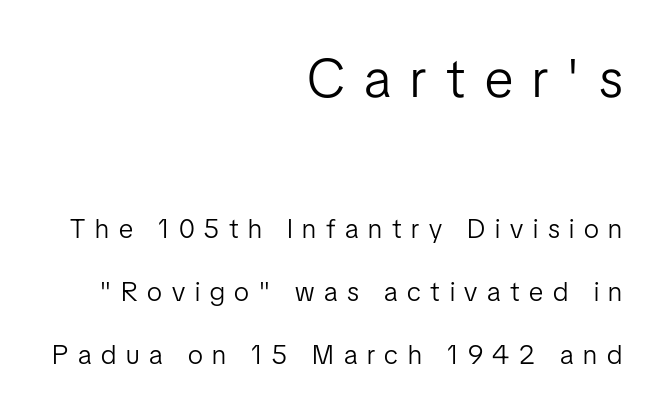
The image shows 54 px light, condensed sans-serif type, upright; set right-aligned, loose line spacing (2.32x), unusually wide letter spacing (+0.36 em), not underlined; the first (top) block is 2.0x larger; low stroke contrast and a medium x-height.
